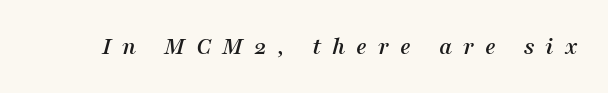
{"italic": "yes", "lean": "right", "slant_degrees": 16, "underline": "no", "letter_spacing": "wide", "letter_spacing_em": 0.44, "glyph_px": 25}
